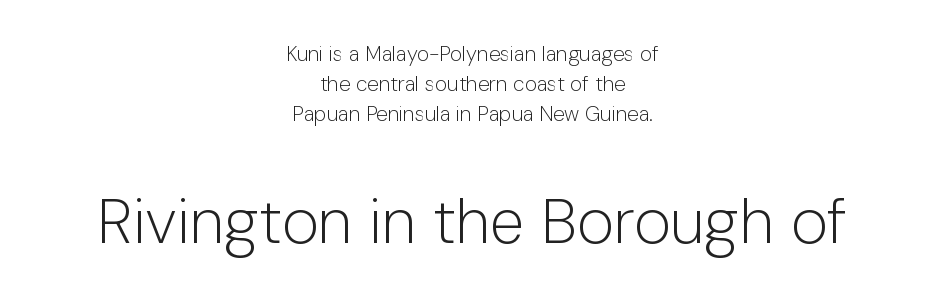
{"serif": "no", "italic": "no", "bold": "no", "weight": "light", "width": "normal", "stroke_contrast": "low", "x_height": "medium", "monospaced": "no", "underline": "no", "align": "center", "line_spacing": "normal", "line_spacing_ratio": 1.42, "letter_spacing": "normal", "letter_spacing_em": 0.0, "larger_block": "second", "size_ratio": 3.0, "glyph_px": 63}
